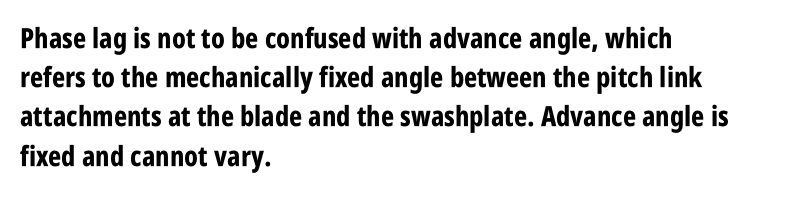
The image shows 28 px bold, condensed sans-serif type, upright; set left-aligned, normal line spacing (1.4x), normal letter spacing, not underlined; low stroke contrast and a large x-height.
